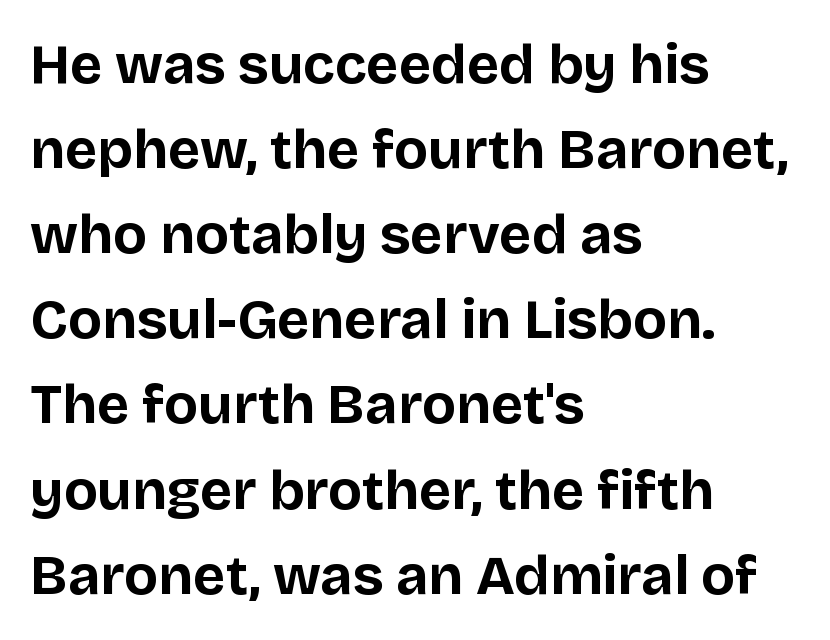
{"serif": "no", "italic": "no", "bold": "yes", "weight": "bold", "width": "normal", "stroke_contrast": "low", "x_height": "large", "monospaced": "no", "underline": "no", "align": "left", "line_spacing": "normal", "line_spacing_ratio": 1.52, "letter_spacing": "normal", "letter_spacing_em": 0.0, "glyph_px": 56}
